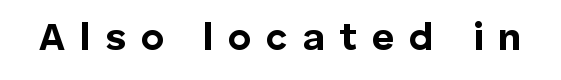
{"serif": "no", "italic": "no", "bold": "yes", "weight": "bold", "width": "normal", "stroke_contrast": "low", "x_height": "medium", "monospaced": "no", "underline": "no", "letter_spacing": "wide", "letter_spacing_em": 0.38, "glyph_px": 39}
